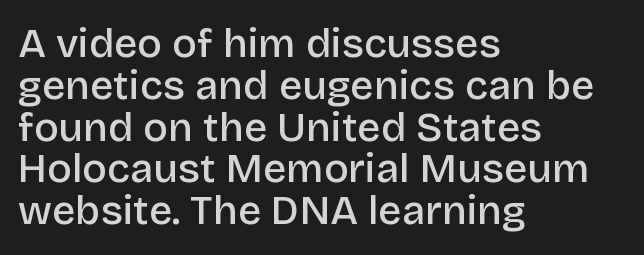
{"serif": "no", "italic": "no", "bold": "semi", "weight": "semibold", "width": "normal", "stroke_contrast": "low", "x_height": "large", "monospaced": "no", "underline": "no", "align": "left", "line_spacing": "tight", "line_spacing_ratio": 1.02, "letter_spacing": "normal", "letter_spacing_em": 0.0, "glyph_px": 41}
